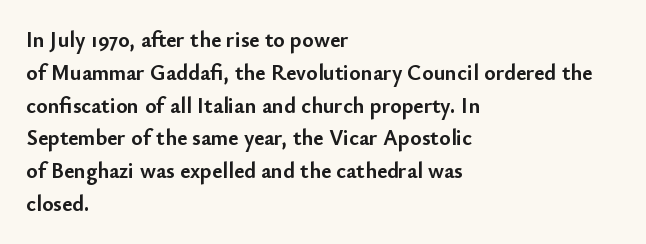
{"italic": "no", "bold": "yes", "underline": "no", "align": "left", "line_spacing": "normal", "line_spacing_ratio": 1.49, "letter_spacing": "normal", "letter_spacing_em": 0.0, "glyph_px": 22}
